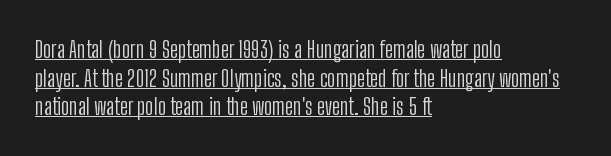
The image shows 23 px text type, upright; set left-aligned, normal line spacing (1.25x), normal letter spacing, underlined.
